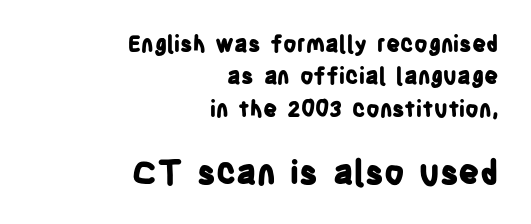
{"serif": "no", "italic": "no", "bold": "yes", "weight": "bold", "width": "condensed", "stroke_contrast": "low", "x_height": "large", "monospaced": "no", "underline": "no", "align": "right", "line_spacing": "normal", "line_spacing_ratio": 1.47, "letter_spacing": "normal", "letter_spacing_em": 0.0, "larger_block": "second", "size_ratio": 1.5, "glyph_px": 33}
